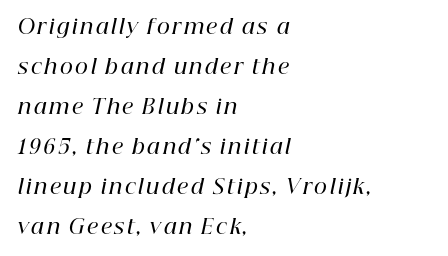
{"italic": "yes", "lean": "right", "slant_degrees": 12, "bold": "semi", "underline": "no", "align": "left", "line_spacing": "loose", "line_spacing_ratio": 2.0, "glyph_px": 20}
